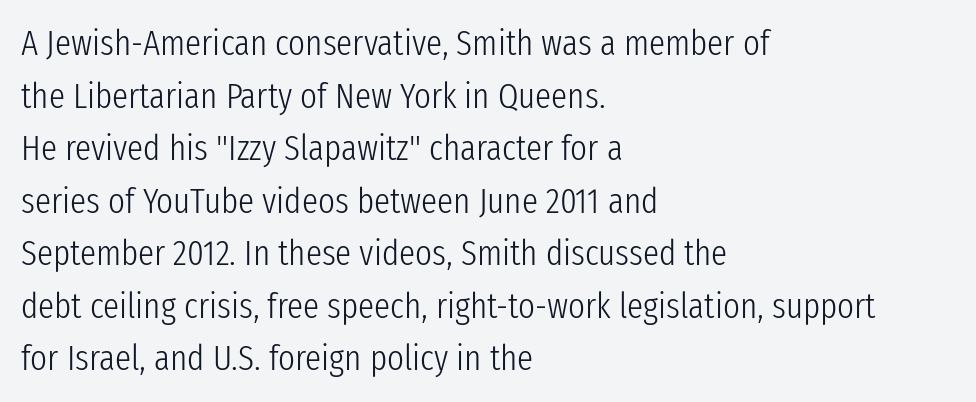
{"serif": "no", "italic": "no", "bold": "no", "weight": "light", "width": "condensed", "stroke_contrast": "low", "x_height": "medium", "monospaced": "no", "underline": "no", "align": "left", "line_spacing": "normal", "line_spacing_ratio": 1.46, "letter_spacing": "normal", "letter_spacing_em": 0.0, "glyph_px": 36}
